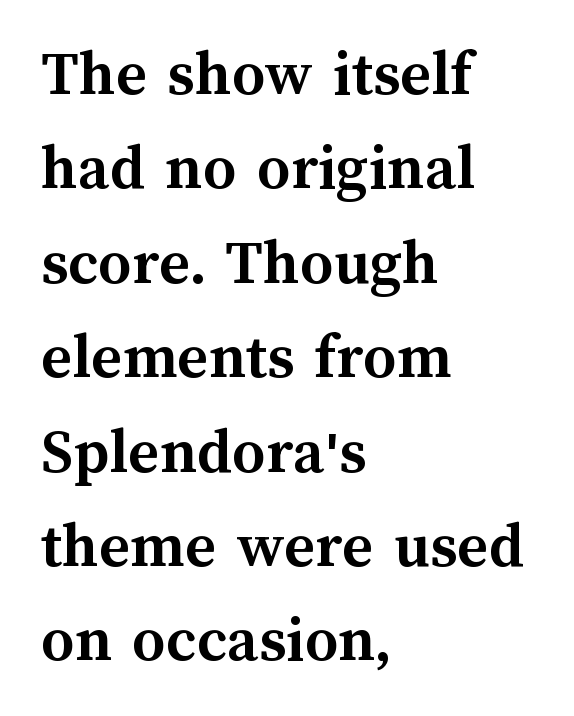
{"italic": "no", "bold": "yes", "weight": "semibold", "width": "normal", "stroke_contrast": "medium", "x_height": "medium", "monospaced": "no", "underline": "no", "align": "left", "line_spacing": "normal", "line_spacing_ratio": 1.43, "letter_spacing": "normal", "letter_spacing_em": 0.0, "glyph_px": 66}
